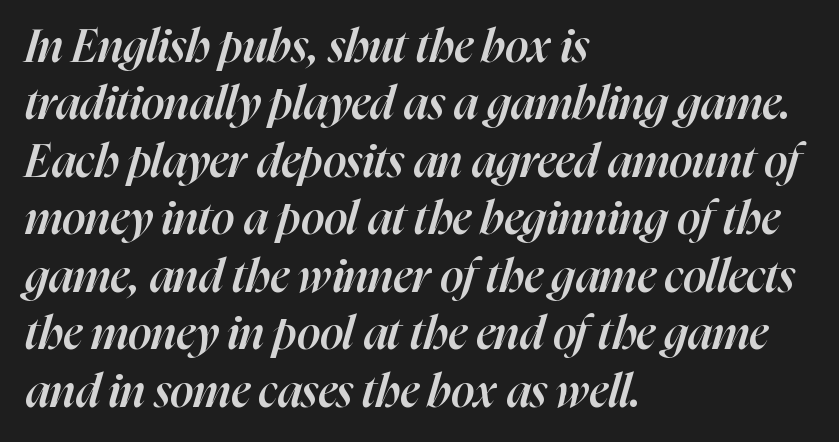
The image shows 46 px semibold type, italic (leaning right); set left-aligned, normal line spacing (1.25x), normal letter spacing, not underlined; high stroke contrast and a medium x-height.
